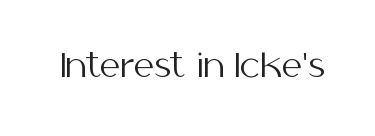
{"serif": "no", "italic": "no", "bold": "no", "weight": "regular", "width": "normal", "stroke_contrast": "medium", "x_height": "medium", "monospaced": "no", "underline": "no", "letter_spacing": "normal", "letter_spacing_em": 0.0, "glyph_px": 32}
